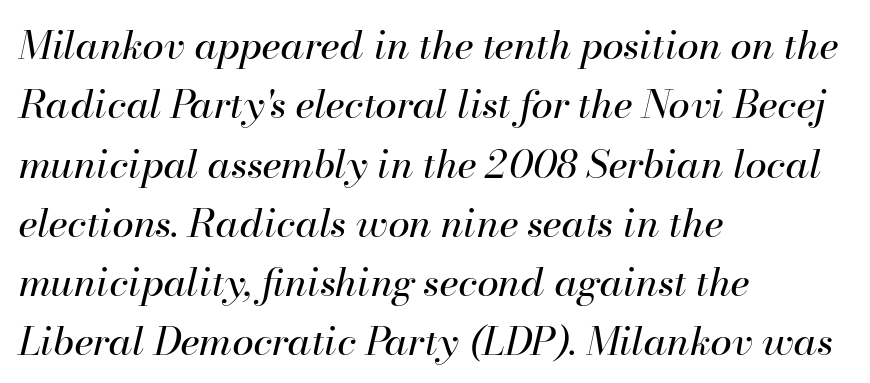
{"italic": "yes", "lean": "right", "slant_degrees": 13, "bold": "no", "weight": "regular", "width": "normal", "stroke_contrast": "high", "x_height": "small", "monospaced": "no", "underline": "no", "align": "left", "line_spacing": "normal", "line_spacing_ratio": 1.52, "letter_spacing": "normal", "letter_spacing_em": 0.0, "glyph_px": 39}
